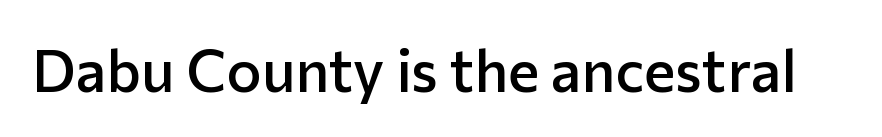
Just letters on the line, the space beneath them empty. The characters display no serif detailing; their extremities are plain. Notice how the stems are strictly vertical — no italics here. Its strokes are somewhat broadened, the hallmark of semibold type.
